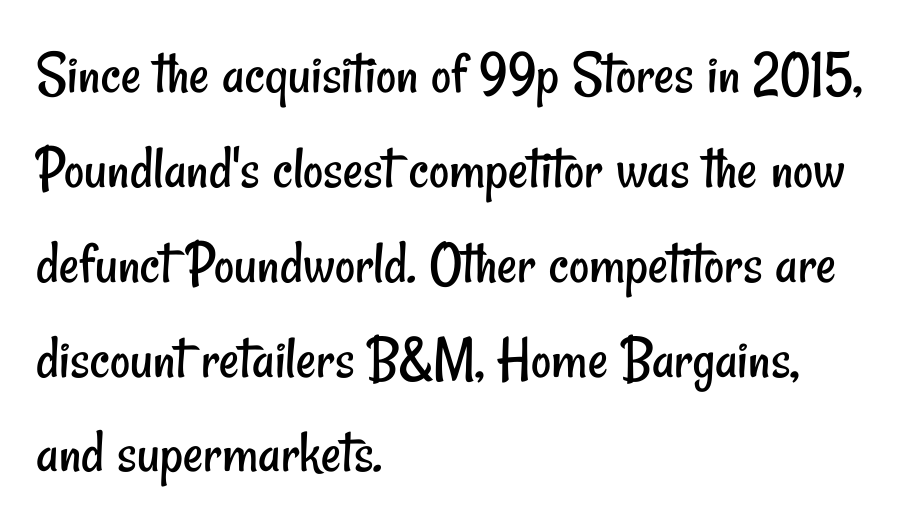
Q: Is the text bold? A: No.
Q: Is the typeface a serif or a sans-serif typeface? A: Sans-serif.
Q: Is the text underlined? A: No.
Q: How is the paragraph aligned? A: Left-aligned.
Q: Is the spacing between letters normal or unusually wide? A: Normal.
Q: Is the spacing between lines tight, normal or loose? A: Normal.
Q: Width (condensed, normal, or wide)? A: Condensed.
Q: Stroke contrast? A: Low.
Q: x-height? A: Small.
Q: Monospaced? A: No.
